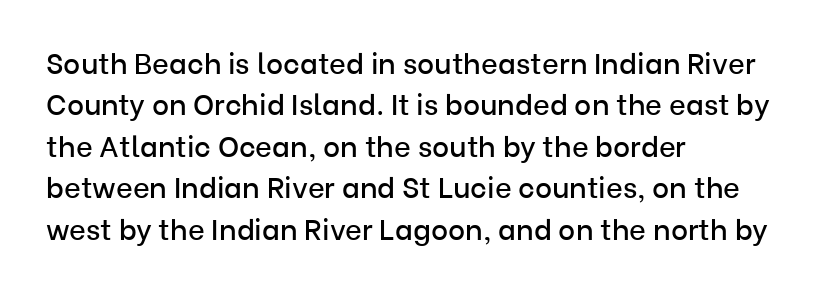
Q: Is the text italic (slanted)? A: No, it is upright.
Q: Is the typeface a serif or a sans-serif typeface? A: Sans-serif.
Q: Is the text underlined? A: No.
Q: How is the paragraph aligned? A: Left-aligned.
Q: Is the spacing between letters normal or unusually wide? A: Normal.
Q: Is the spacing between lines tight, normal or loose? A: Normal.
Q: Width (condensed, normal, or wide)? A: Normal.
Q: Stroke contrast? A: Low.
Q: x-height? A: Medium.
Q: Monospaced? A: No.
